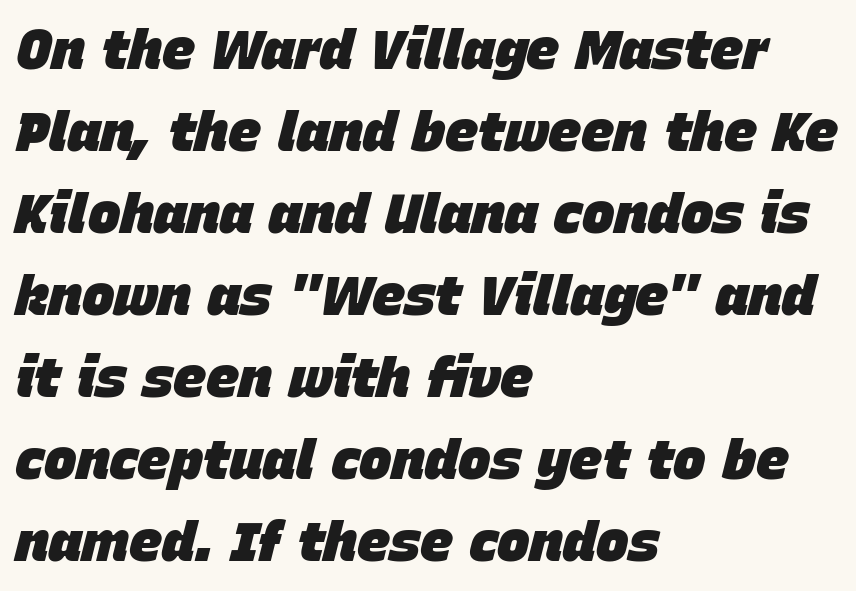
Q: Is the text bold? A: Yes.
Q: Is the text italic (slanted)? A: Yes, it leans right by about 15 degrees.
Q: Is the text underlined? A: No.
Q: How is the paragraph aligned? A: Left-aligned.
Q: Is the spacing between letters normal or unusually wide? A: Normal.
Q: Is the spacing between lines tight, normal or loose? A: Normal.
Q: Width (condensed, normal, or wide)? A: Normal.
Q: Stroke contrast? A: Low.
Q: x-height? A: Large.
Q: Monospaced? A: No.
